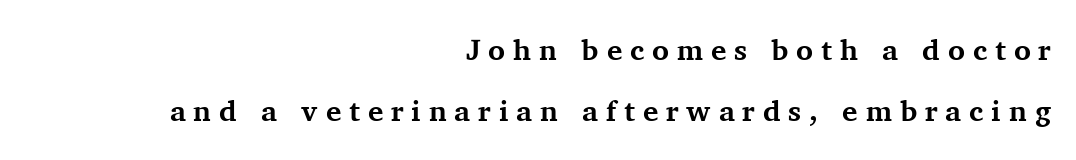
{"serif": "yes", "italic": "no", "bold": "yes", "weight": "bold", "width": "normal", "stroke_contrast": "medium", "x_height": "medium", "monospaced": "no", "underline": "no", "align": "right", "line_spacing": "loose", "line_spacing_ratio": 2.11, "letter_spacing": "wide", "letter_spacing_em": 0.27, "glyph_px": 29}
